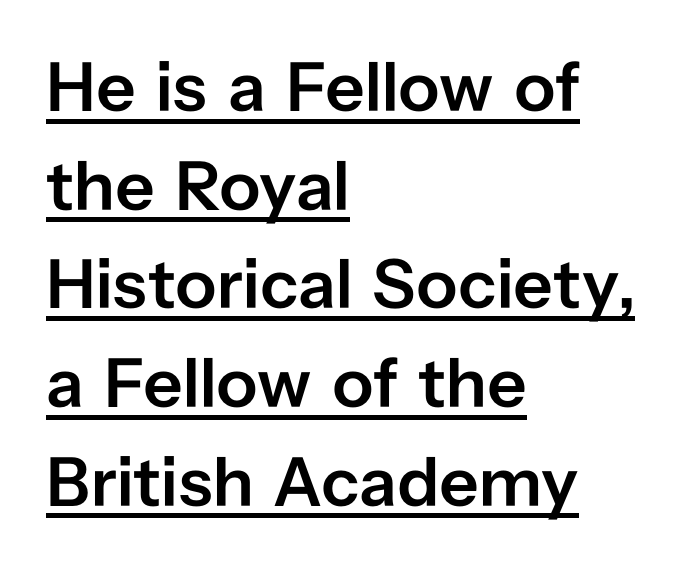
One glance says typical: line gaps are just what's usual. The type is set solid horizontally, with unmodified tracking. Check the space under the baseline: a stroke is drawn there. Style check: upright. These lines are set flush left with a ragged right edge.
